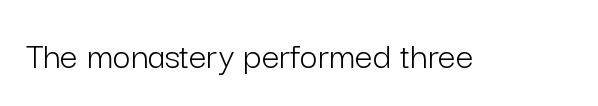
Q: Is the text bold? A: No.
Q: Is the text italic (slanted)? A: No, it is upright.
Q: Is the typeface a serif or a sans-serif typeface? A: Sans-serif.
Q: Is the text underlined? A: No.
Q: Is the spacing between letters normal or unusually wide? A: Normal.
Q: Width (condensed, normal, or wide)? A: Normal.
Q: Stroke contrast? A: Low.
Q: x-height? A: Medium.
Q: Monospaced? A: No.
